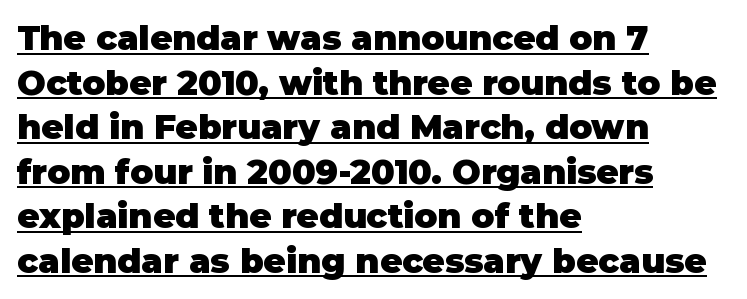
The image shows 34 px heavy sans-serif type, upright; set left-aligned, normal line spacing (1.31x), normal letter spacing, underlined; low stroke contrast and a large x-height.
